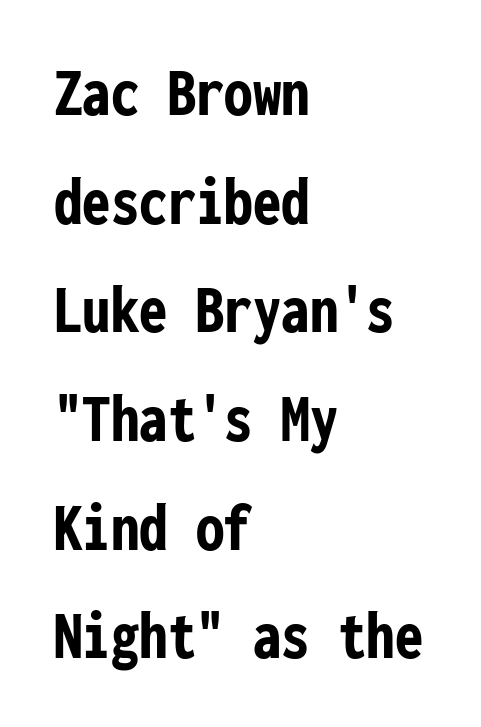
Summary of vertical rhythm: regular, with standard interline spacing. The lettering holds an erect, upright posture throughout. This rendering features lettering with no underline. Compared with a centered layout, this one pins lines to the left instead. Typographic density is high because the face is bold. The type is set solid horizontally, with unmodified tracking.
